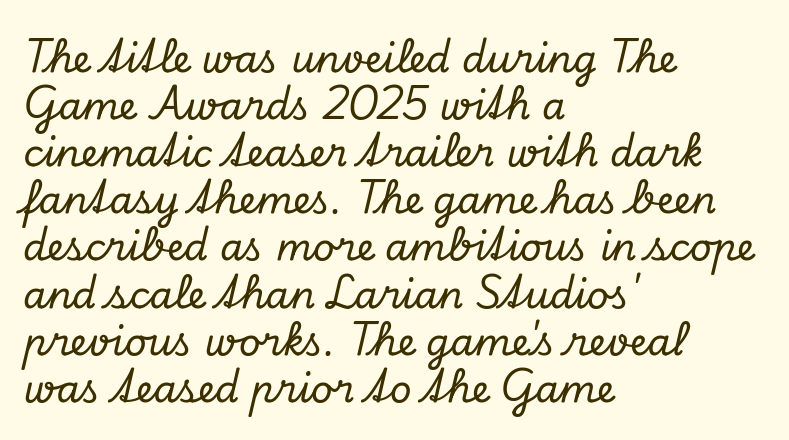
Q: Is the text italic (slanted)? A: Yes, it leans right by about 13 degrees.
Q: Is the typeface a serif or a sans-serif typeface? A: Serif.
Q: Is the text underlined? A: No.
Q: How is the paragraph aligned? A: Left-aligned.
Q: Is the spacing between letters normal or unusually wide? A: Normal.
Q: Width (condensed, normal, or wide)? A: Normal.
Q: Stroke contrast? A: Low.
Q: x-height? A: Small.
Q: Monospaced? A: No.
